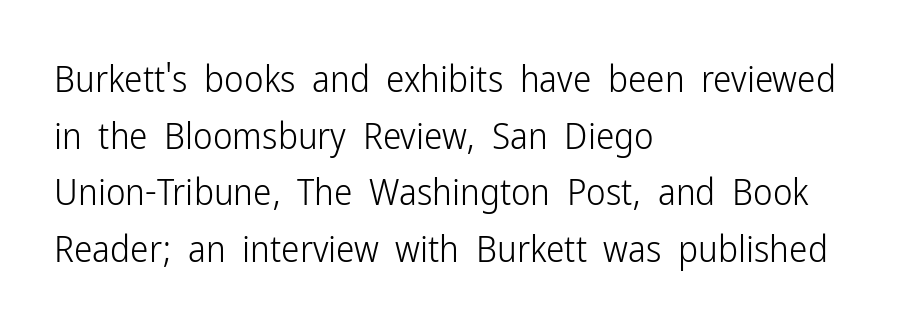
Q: Is the text bold? A: No.
Q: Is the text italic (slanted)? A: No, it is upright.
Q: Is the typeface a serif or a sans-serif typeface? A: Sans-serif.
Q: Is the text underlined? A: No.
Q: How is the paragraph aligned? A: Left-aligned.
Q: Is the spacing between letters normal or unusually wide? A: Normal.
Q: Is the spacing between lines tight, normal or loose? A: Normal.
Q: Width (condensed, normal, or wide)? A: Condensed.
Q: Stroke contrast? A: Low.
Q: x-height? A: Medium.
Q: Monospaced? A: No.
